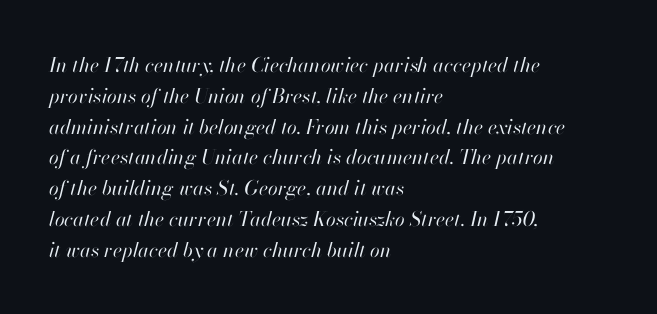
This rendering features lettering with no underline. Typeset ragged right — the left edge is the straight one. These lines were composed using italics. Stroke thickness stays within the range of a standard reading face or lighter. Summary of vertical rhythm: regular, with standard interline spacing. The rendering keeps characters at their native spacing.
